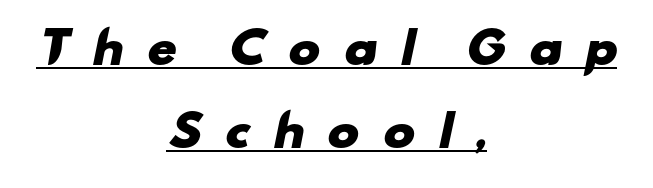
{"serif": "no", "bold": "yes", "weight": "heavy", "width": "wide", "stroke_contrast": "low", "x_height": "small", "monospaced": "no", "underline": "yes", "align": "center", "line_spacing": "loose", "line_spacing_ratio": 1.92, "letter_spacing": "wide", "letter_spacing_em": 0.5, "glyph_px": 43}
